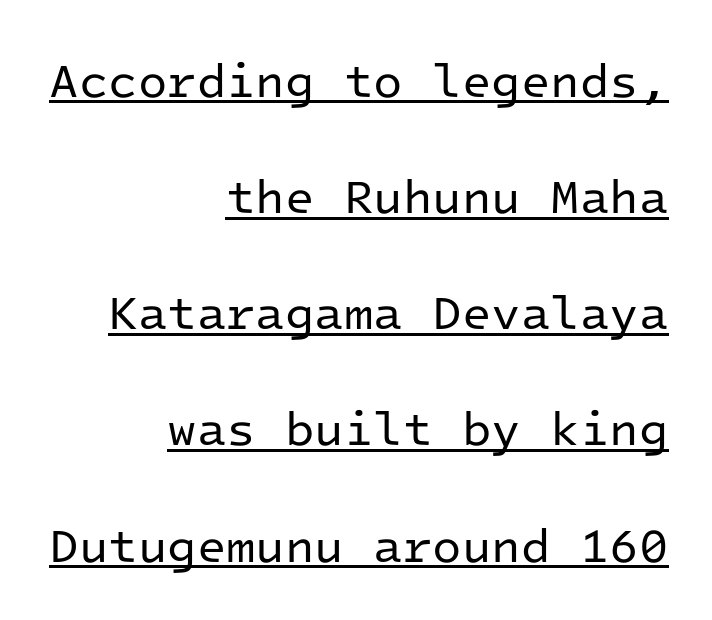
Italic? Not at all — the glyphs are vertical. Line spacing here is loose. No extra tracking has been applied to these lines. Compared with a flush-left layout, this one pins lines to the opposite, right side.
